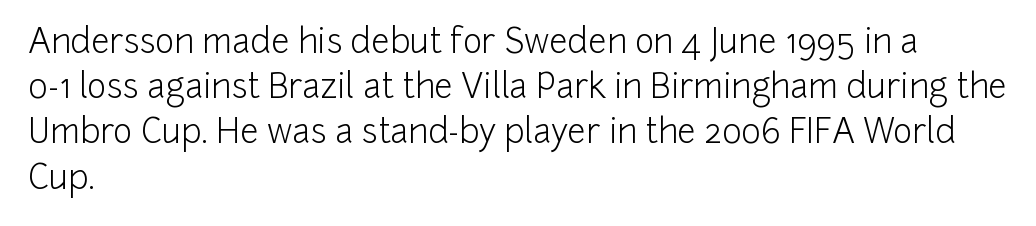
Q: Is the text bold? A: No.
Q: Is the text italic (slanted)? A: No, it is upright.
Q: Is the typeface a serif or a sans-serif typeface? A: Sans-serif.
Q: Is the text underlined? A: No.
Q: How is the paragraph aligned? A: Left-aligned.
Q: Is the spacing between letters normal or unusually wide? A: Normal.
Q: Is the spacing between lines tight, normal or loose? A: Normal.
Q: Width (condensed, normal, or wide)? A: Normal.
Q: Stroke contrast? A: Low.
Q: x-height? A: Medium.
Q: Monospaced? A: No.
